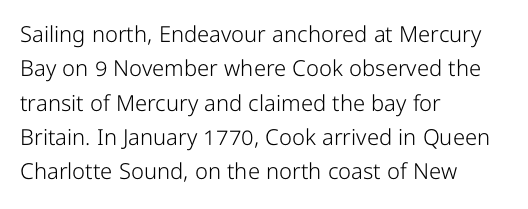
Q: Is the text bold? A: No.
Q: Is the text italic (slanted)? A: No, it is upright.
Q: Is the text underlined? A: No.
Q: How is the paragraph aligned? A: Left-aligned.
Q: Is the spacing between letters normal or unusually wide? A: Normal.
Q: Is the spacing between lines tight, normal or loose? A: Normal.
